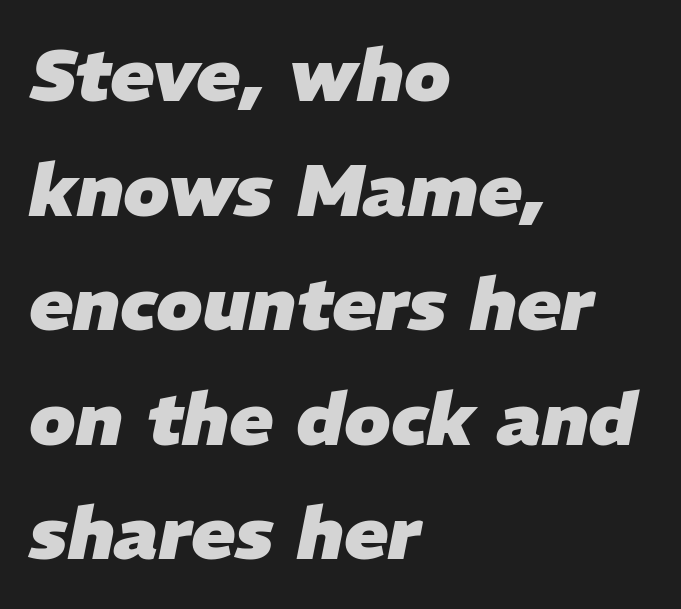
{"italic": "yes", "lean": "right", "slant_degrees": 11, "bold": "yes", "weight": "heavy", "width": "normal", "stroke_contrast": "low", "x_height": "medium", "monospaced": "no", "underline": "no", "align": "left", "line_spacing": "normal", "line_spacing_ratio": 1.57, "letter_spacing": "normal", "letter_spacing_em": 0.0, "glyph_px": 73}
